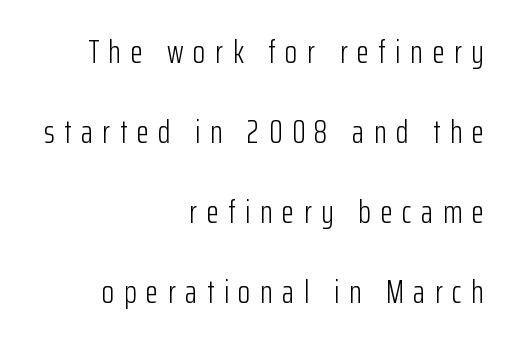
{"serif": "no", "italic": "no", "bold": "no", "weight": "light", "width": "condensed", "stroke_contrast": "low", "x_height": "medium", "monospaced": "no", "underline": "no", "align": "right", "line_spacing": "loose", "line_spacing_ratio": 2.5, "letter_spacing": "wide", "letter_spacing_em": 0.3, "glyph_px": 32}
